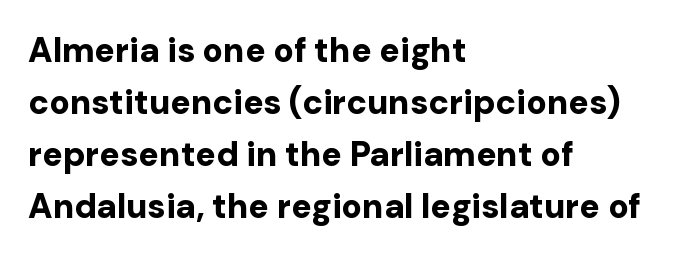
Q: Is the text bold? A: Yes.
Q: Is the text italic (slanted)? A: No, it is upright.
Q: Is the typeface a serif or a sans-serif typeface? A: Sans-serif.
Q: Is the text underlined? A: No.
Q: How is the paragraph aligned? A: Left-aligned.
Q: Is the spacing between letters normal or unusually wide? A: Normal.
Q: Is the spacing between lines tight, normal or loose? A: Normal.
Q: Width (condensed, normal, or wide)? A: Normal.
Q: Stroke contrast? A: Low.
Q: x-height? A: Medium.
Q: Monospaced? A: No.
